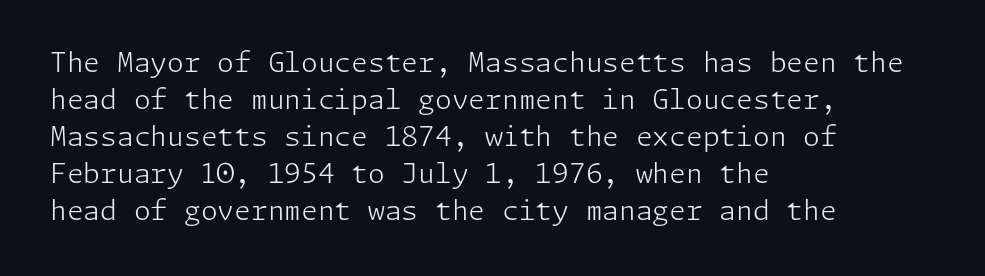
Reading down the block, your eye returns to a fixed left position each line. Tall strokes in this sample are plumb rather than angled. The rendering uses a moderate line-height, typical for paragraphs. This is not heavy type; no bold has been used. Any mark beneath the type? The region is blank. Each word holds together tightly as a unit, with standard inter-letter gaps.
